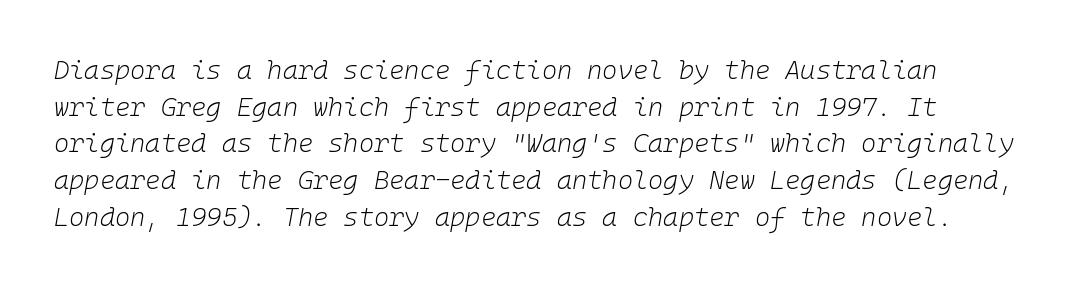
Clear beneath every line of the passage. In terms of posture, this sample is oblique. Think standard paragraph weight, or any step lighter than that. Regarding leading, the lines here are spaced in the standard way. Spacing between characters is what you'd get straight out of the box.
